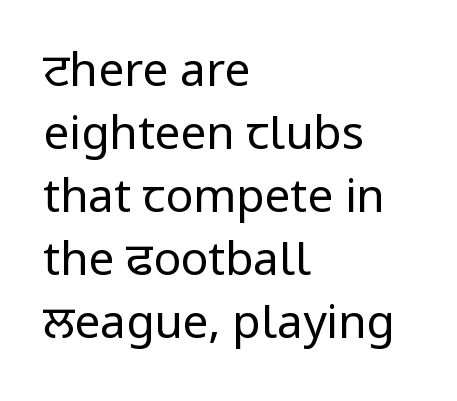
Q: Is the text bold? A: No.
Q: Is the text italic (slanted)? A: No, it is upright.
Q: Is the typeface a serif or a sans-serif typeface? A: Sans-serif.
Q: Is the text underlined? A: No.
Q: How is the paragraph aligned? A: Left-aligned.
Q: Is the spacing between letters normal or unusually wide? A: Normal.
Q: Is the spacing between lines tight, normal or loose? A: Normal.
Q: Width (condensed, normal, or wide)? A: Normal.
Q: Stroke contrast? A: Low.
Q: x-height? A: Medium.
Q: Monospaced? A: No.
